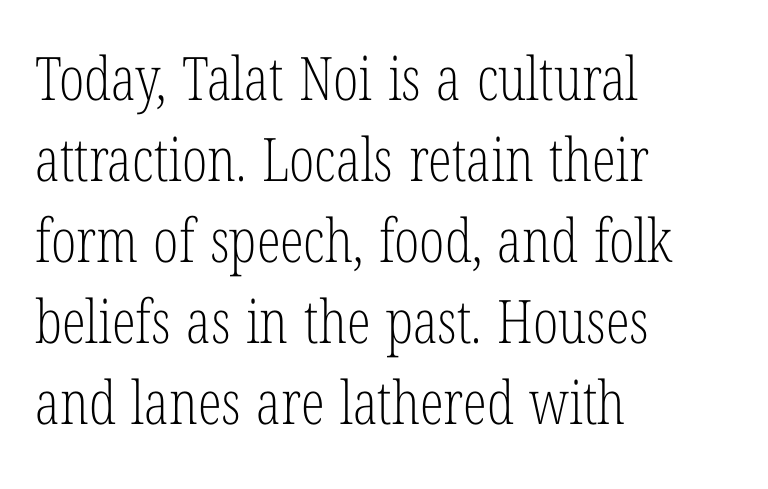
The setting favours the left margin, as ordinary paragraphs usually do. Type style note: has serifs. Is the type heavy? It reads as light-to-regular instead. There is no visible air inserted between adjacent glyphs.
